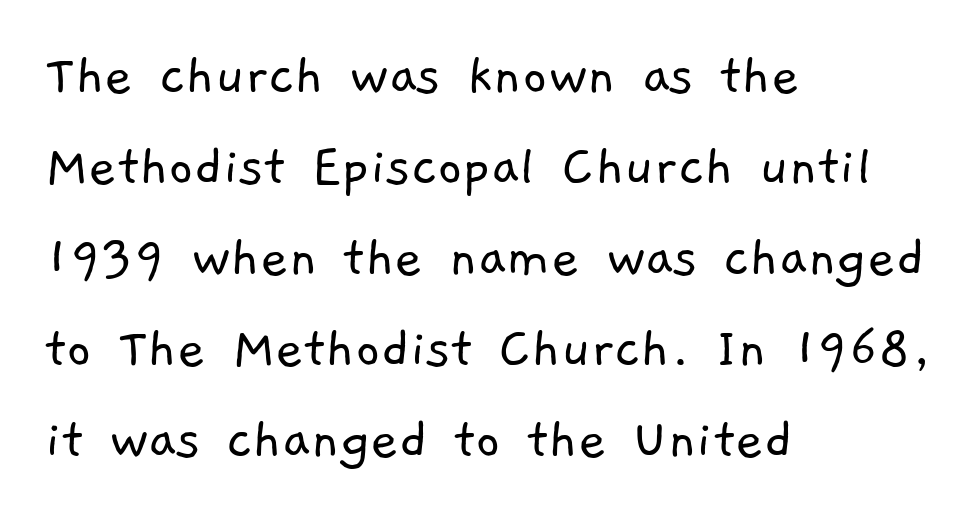
Underline: absent. A sans-serif font was chosen for this passage. Vertical stems look standard width or narrower in stroke. A typesetter would call this proportional, since set widths differ per character. One-word summary of the alignment: left.
